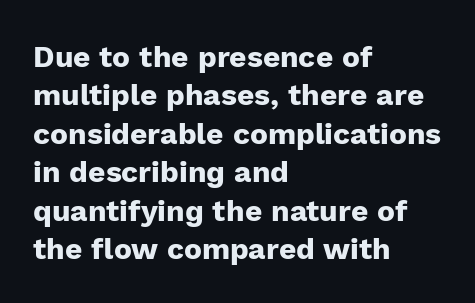
Q: Is the text bold? A: Yes.
Q: Is the text italic (slanted)? A: No, it is upright.
Q: Is the typeface a serif or a sans-serif typeface? A: Sans-serif.
Q: Is the text underlined? A: No.
Q: How is the paragraph aligned? A: Left-aligned.
Q: Is the spacing between letters normal or unusually wide? A: Normal.
Q: Is the spacing between lines tight, normal or loose? A: Normal.
Q: Width (condensed, normal, or wide)? A: Normal.
Q: Stroke contrast? A: Low.
Q: x-height? A: Medium.
Q: Monospaced? A: No.
